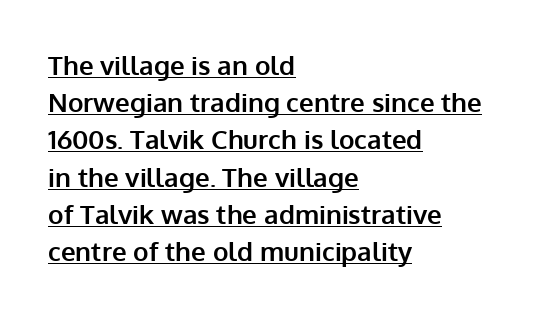
The specimen includes a rule beneath the text block's lines. Notice how thick the strokes are: this is what a full bold looks like. The text block is weighted toward the left margin, trailing off unevenly rightward. Letter spacing: default. This sample uses an upright cut, with every glyph sitting square on the baseline. How would I describe the line gaps? Plain and ordinary.
